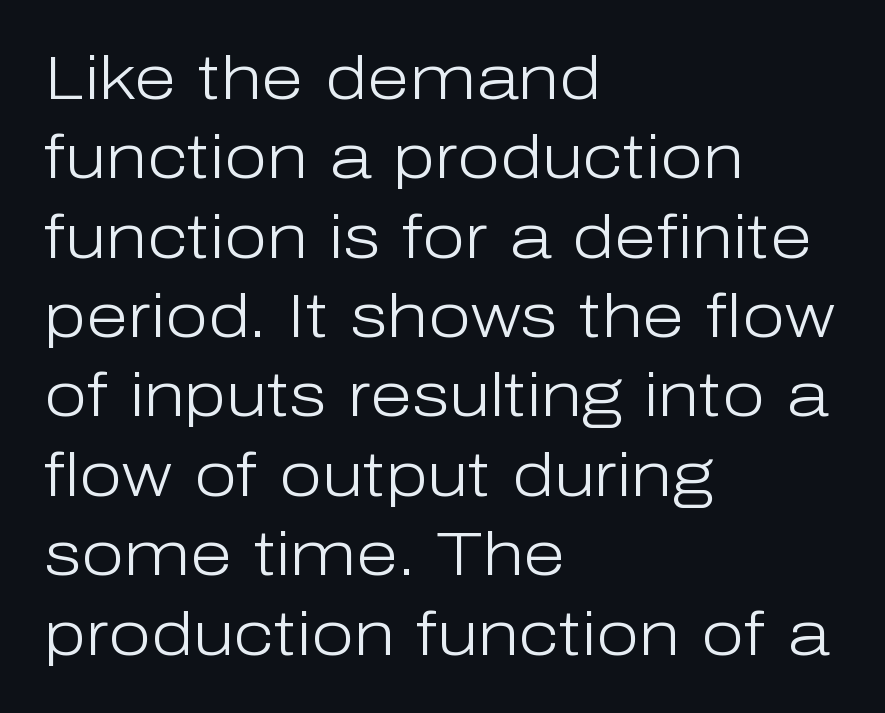
The text was rendered using a sans face with plain stroke endings. Do the characters align in a grid? No, the font is proportional. Honestly, the letter spacing is just normal — you wouldn't notice it. Leftover space on each line is placed entirely after the last word. Vertical spacing — default. Lines of text with bare space underneath.
